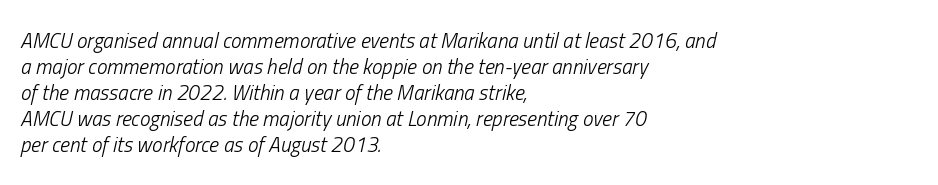
{"italic": "yes", "lean": "right", "slant_degrees": 13, "bold": "no", "underline": "no", "align": "left", "line_spacing_ratio": 1.24, "letter_spacing": "normal", "letter_spacing_em": 0.0, "glyph_px": 21}
